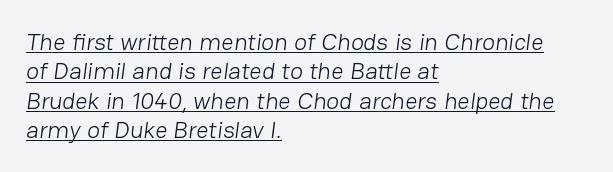
{"bold": "no", "underline": "yes", "align": "left", "line_spacing_ratio": 1.22, "letter_spacing": "normal", "letter_spacing_em": 0.0, "glyph_px": 24}
